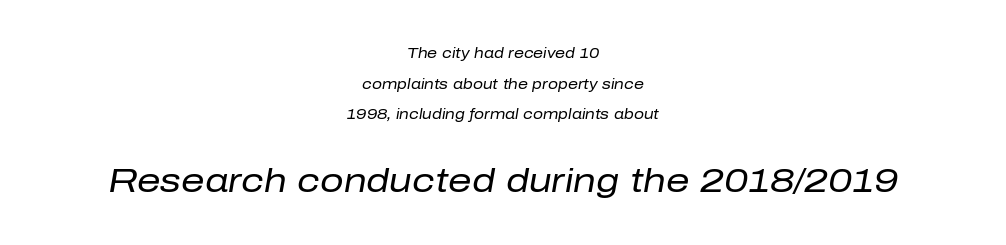
{"italic": "yes", "lean": "right", "slant_degrees": 10, "bold": "no", "weight": "regular", "width": "normal", "stroke_contrast": "low", "x_height": "medium", "monospaced": "no", "underline": "no", "align": "center", "line_spacing": "loose", "line_spacing_ratio": 2.19, "letter_spacing": "normal", "letter_spacing_em": 0.0, "larger_block": "second", "size_ratio": 2.36, "glyph_px": 33}
